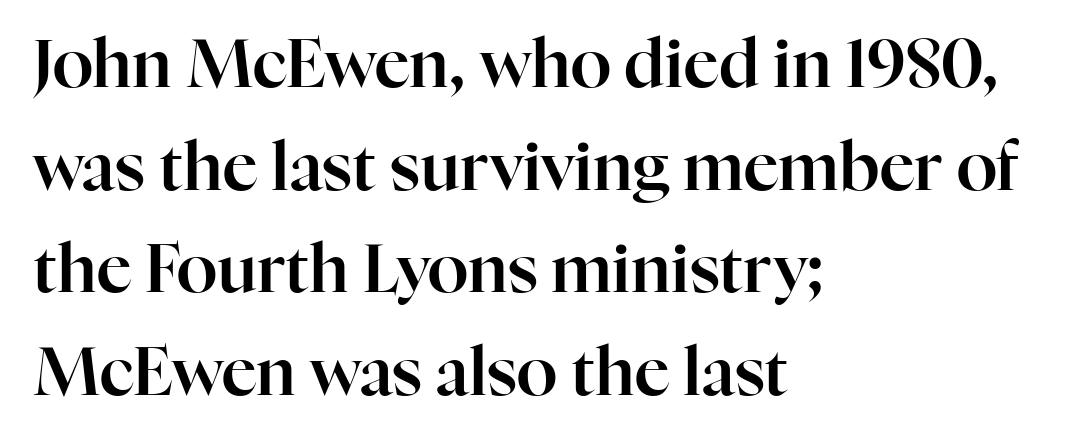
It's the straight-up-and-down kind of type. Unlike a clean sans, this face finishes its strokes with serifs. The letters advance in unequal steps, a hallmark of proportional type. Each line starts at the same left margin while the right side varies. The space directly below the letters is spotless. One glance says typical: line gaps are just what's usual.
